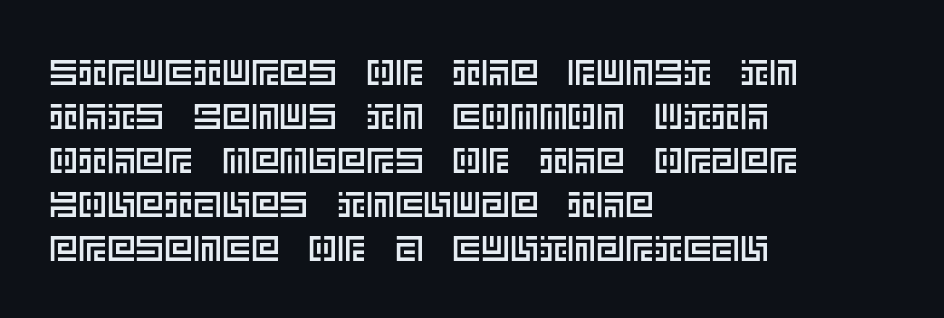
A roman cut, with each character standing at attention. The passage is arranged the way most books set body copy — flush left. The rendering keeps characters at their native spacing. Check under the words: just untouched page.
